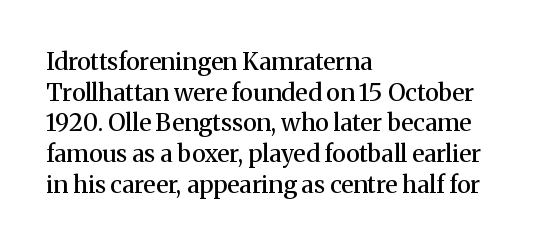
Each word holds together tightly as a unit, with standard inter-letter gaps. Check the space under the baseline: it is left empty. The paragraph has a hard left edge and a soft right edge. Posture: straight, roman, zero tilt. The vertical gap from one line to the next is medium. Notice the strokes are somewhat thickened but not fully heavy: this is a semibold.
